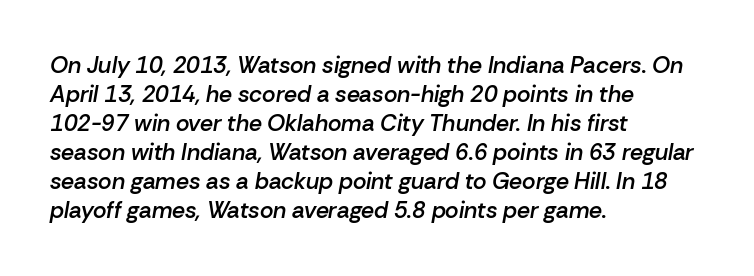
The line-height multiplier appears to be the usual default. Does the weight exceed regular? Yes, but only to semibold. Every character sits at an angle, as italics do. Just letters on the line, the space beneath them empty. Here the glyphs are tracked normally, forming tight word shapes.
